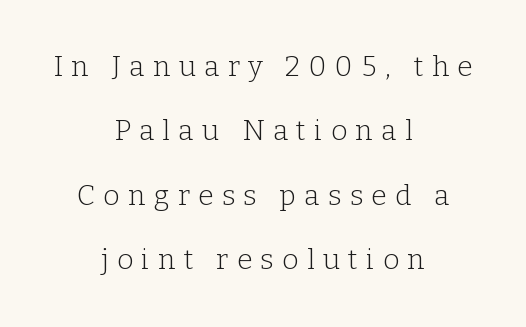
Q: Is the text bold? A: No.
Q: Is the text italic (slanted)? A: No, it is upright.
Q: Is the typeface a serif or a sans-serif typeface? A: Serif.
Q: Is the text underlined? A: No.
Q: How is the paragraph aligned? A: Centered.
Q: Is the spacing between letters normal or unusually wide? A: Unusually wide.
Q: Is the spacing between lines tight, normal or loose? A: Loose.
Q: Width (condensed, normal, or wide)? A: Normal.
Q: Stroke contrast? A: Low.
Q: x-height? A: Medium.
Q: Monospaced? A: No.
